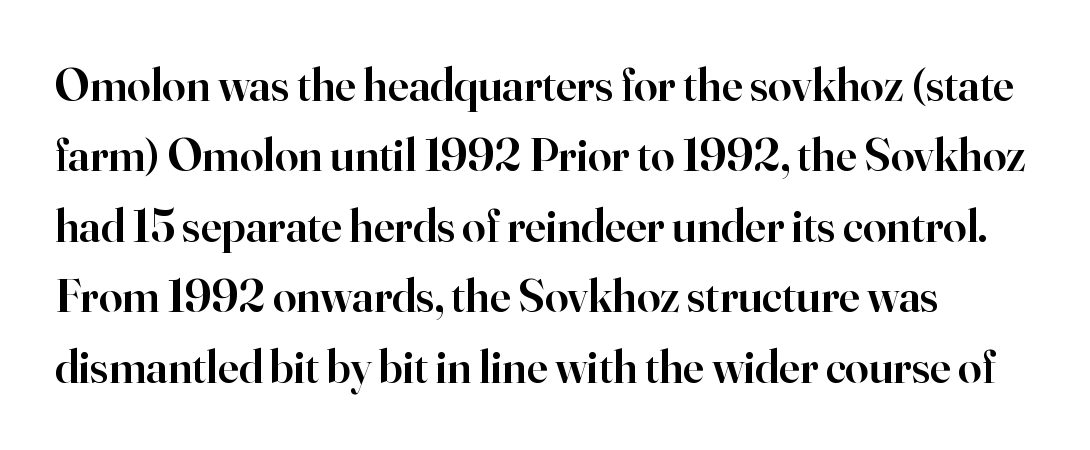
The image shows 47 px semibold serif type, upright; set normal line spacing (1.5x), normal letter spacing, not underlined; high stroke contrast and a small x-height.
